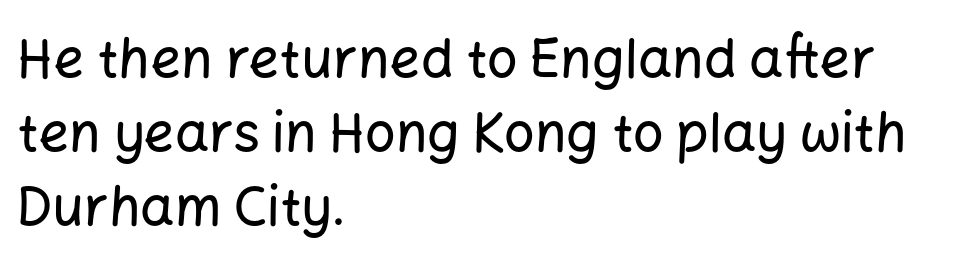
Visually the block forms a straight wall on the left and a jagged coastline on the right. The area under the type is left untouched. Is there much room between lines? A standard amount, neither cramped nor airy. This sample uses a sans-serif face. Tracking value appears to be zero — textbook default spacing. A typesetter would call this proportional, since set widths differ per character.
